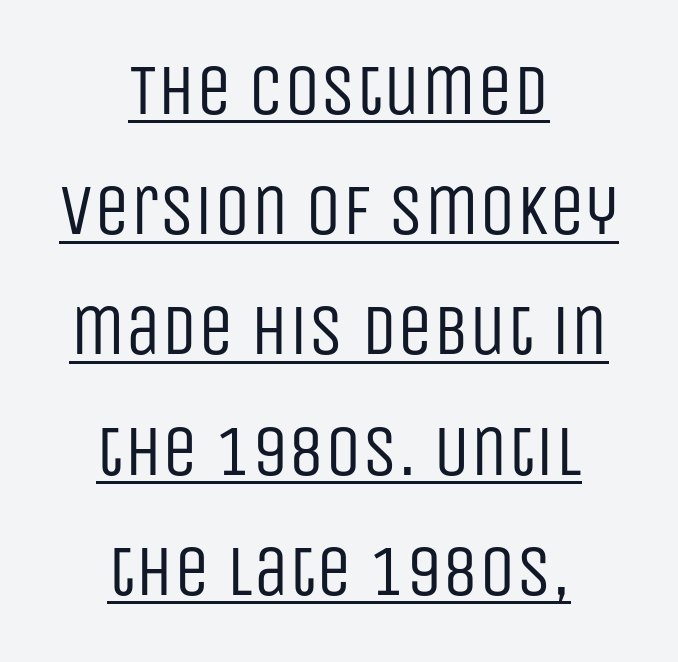
Underlined type. When letters stand straight like this, we call the style roman or upright. The face used here is proportionally spaced, like ordinary book or web type. In terms of letterspacing, this is plain default setting. What's the leading like? Ordinary, nothing unusual. Is this a sans? Yes — the strokes have no serifs.
